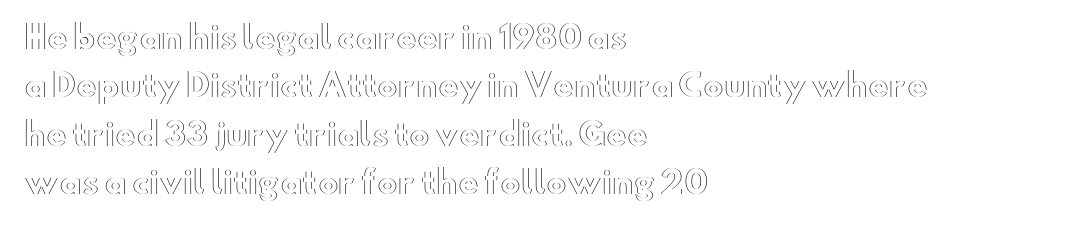
The string is rendered with underlining switched off. The leading is moderate, giving the passage an even texture. Short note: letters normally spaced. A typesetter would call this proportional, since set widths differ per character.
